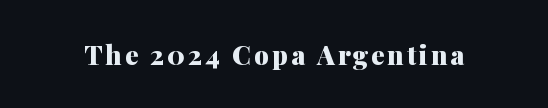
Q: Is the text bold? A: Yes.
Q: Is the text italic (slanted)? A: No, it is upright.
Q: Is the text underlined? A: No.
